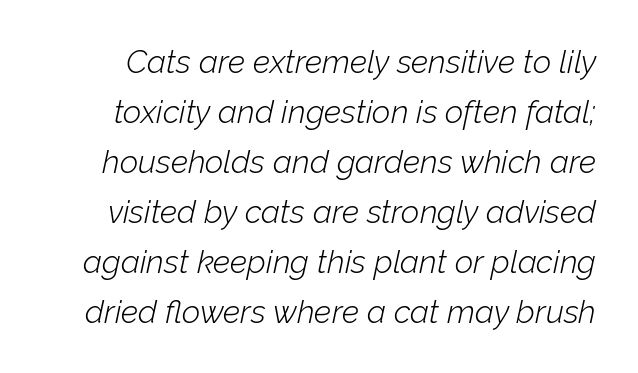
{"italic": "yes", "lean": "right", "slant_degrees": 12, "bold": "no", "weight": "light", "width": "normal", "stroke_contrast": "low", "x_height": "medium", "monospaced": "no", "underline": "no", "line_spacing": "normal", "line_spacing_ratio": 1.56, "letter_spacing": "normal", "letter_spacing_em": 0.0, "glyph_px": 32}
